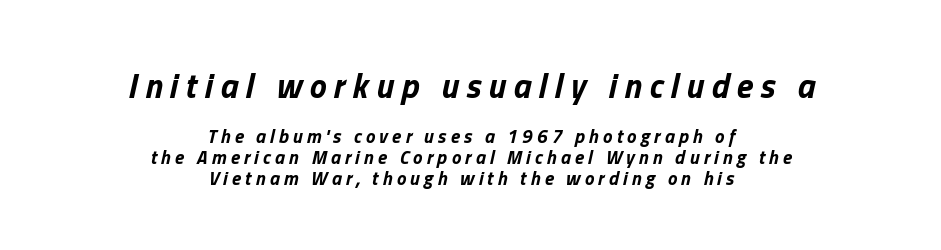
Q: Is the text bold? A: Yes.
Q: Is the text italic (slanted)? A: Yes, it leans right by about 13 degrees.
Q: Is the text underlined? A: No.
Q: How is the paragraph aligned? A: Centered.
Q: Is the spacing between letters normal or unusually wide? A: Unusually wide.
Q: Is the spacing between lines tight, normal or loose? A: Tight.
Q: Which block of text is set in a larger size, the first (top) or the second (bottom)? A: The first (top) one.
Q: Width (condensed, normal, or wide)? A: Normal.
Q: Stroke contrast? A: Low.
Q: x-height? A: Medium.
Q: Monospaced? A: No.
